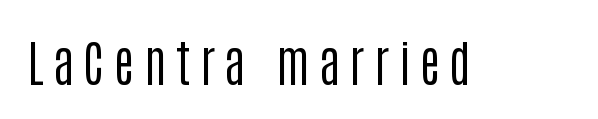
Weight: regular or lighter. The face used here is proportionally spaced, like ordinary book or web type. Each letter's strokes conclude bluntly, with no projecting serifs. The words here are not underlined.
